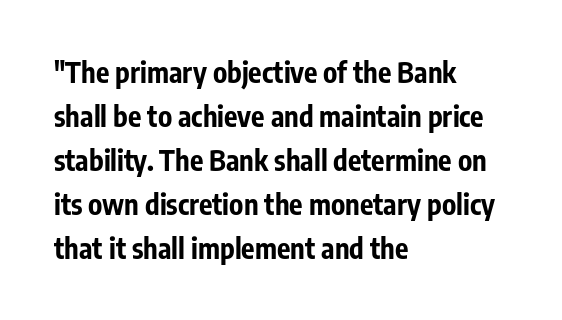
Note the varied advance widths — an 'i' is clearly narrower than an 'm'. A classic flush-left, rag-right setting is used for this passage. The typography opts for an upright posture over an oblique one. Bare-footed words on every line. The rows are spaced the way most documents space them.
